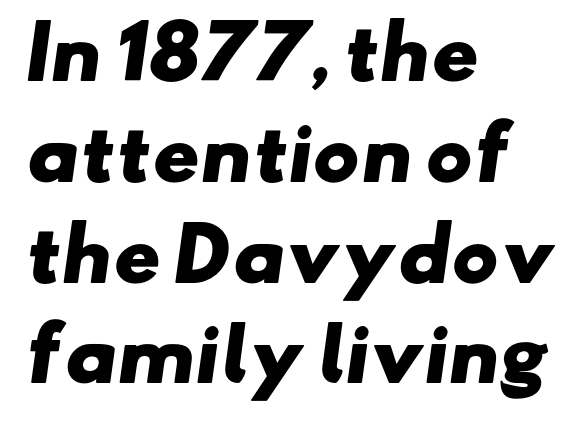
The glyphs in this specimen are sans serif. Descenders hang freely into open space. Stroke thickness is high; the sample reads as a true bold. Is this a fixed-width face? No — the glyphs have proportional, varying widths. The vertical gap from one line to the next is medium.
